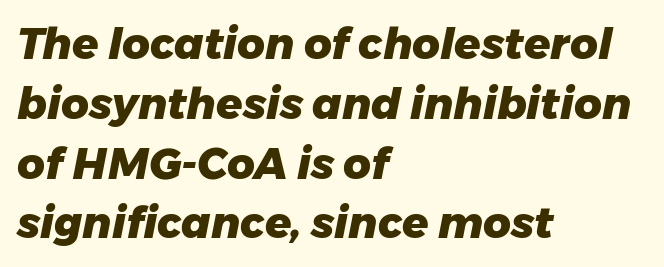
Any mark beneath the type? The region is blank. As a designer I'd log this as weight 700, bold. Which margin do the lines hug? The left one — the right edge is uneven. Rendered with sloped, italic letterforms. Is the letter spacing exaggerated? No — it looks like the ordinary default.
